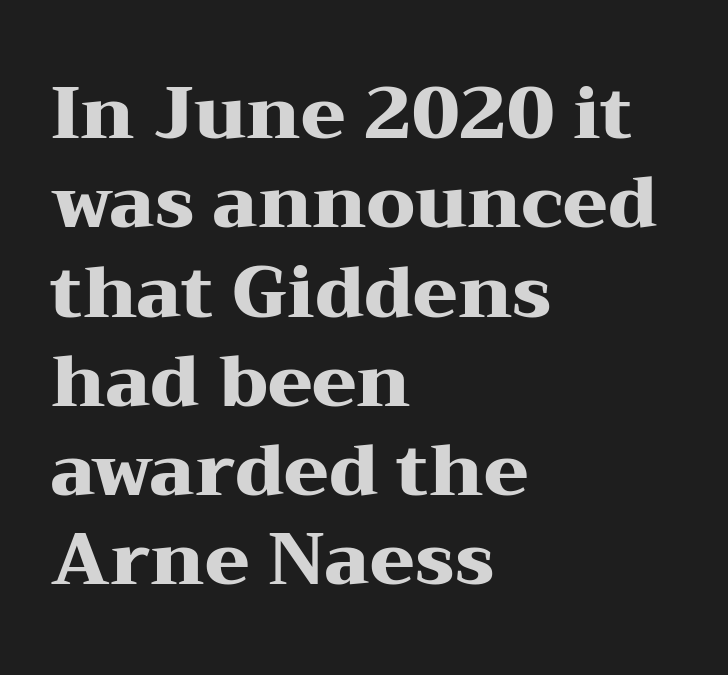
Q: Is the text bold? A: Yes.
Q: Is the text italic (slanted)? A: No, it is upright.
Q: Is the typeface a serif or a sans-serif typeface? A: Serif.
Q: Is the text underlined? A: No.
Q: How is the paragraph aligned? A: Left-aligned.
Q: Is the spacing between letters normal or unusually wide? A: Normal.
Q: Width (condensed, normal, or wide)? A: Wide.
Q: Stroke contrast? A: Medium.
Q: x-height? A: Medium.
Q: Monospaced? A: No.
